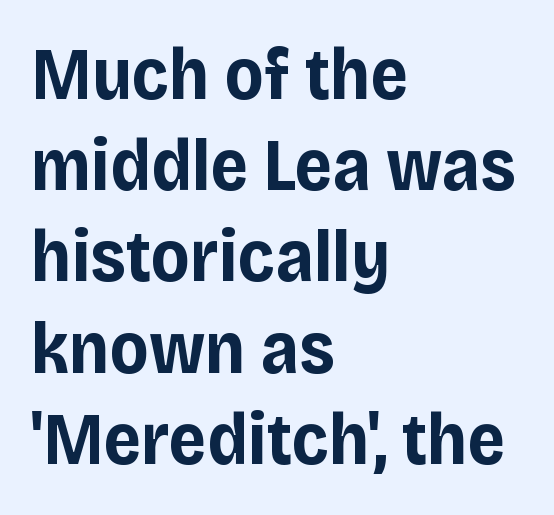
The image shows 73 px bold sans-serif type, upright; set left-aligned, normal line spacing (1.25x), normal letter spacing, not underlined; low stroke contrast and a large x-height.
